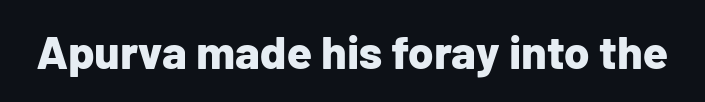
The image shows 46 px bold sans-serif type, upright; set normal letter spacing, not underlined; low stroke contrast and a medium x-height.
